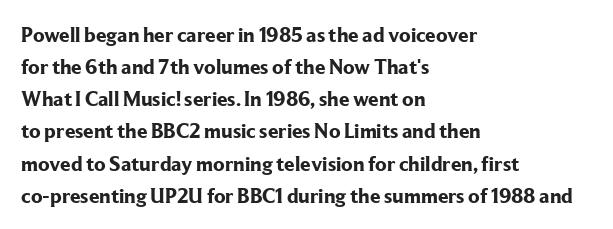
Q: Is the text bold? A: Yes.
Q: Is the text italic (slanted)? A: No, it is upright.
Q: Is the text underlined? A: No.
Q: How is the paragraph aligned? A: Left-aligned.
Q: Is the spacing between letters normal or unusually wide? A: Normal.
Q: Is the spacing between lines tight, normal or loose? A: Normal.
